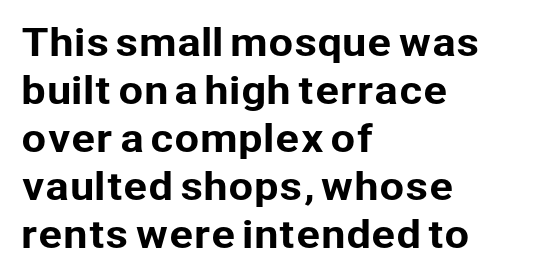
Just letters on the line, the space beneath them empty. This is roman type, the default non-slanted kind. Looks like regular typesetting: each glyph gets only the width it needs. Short note: letters normally spaced. This sample is left-justified, so line endings fall wherever the words run out. Vertical spacing — default.
